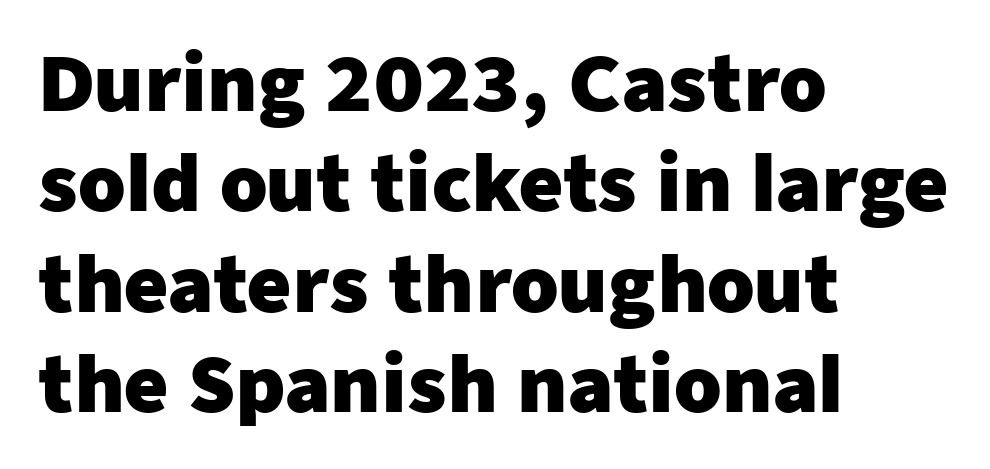
{"serif": "no", "italic": "no", "bold": "yes", "weight": "heavy", "width": "normal", "stroke_contrast": "low", "x_height": "medium", "monospaced": "no", "underline": "no", "align": "left", "line_spacing": "normal", "line_spacing_ratio": 1.32, "letter_spacing": "normal", "letter_spacing_em": 0.0, "glyph_px": 76}
